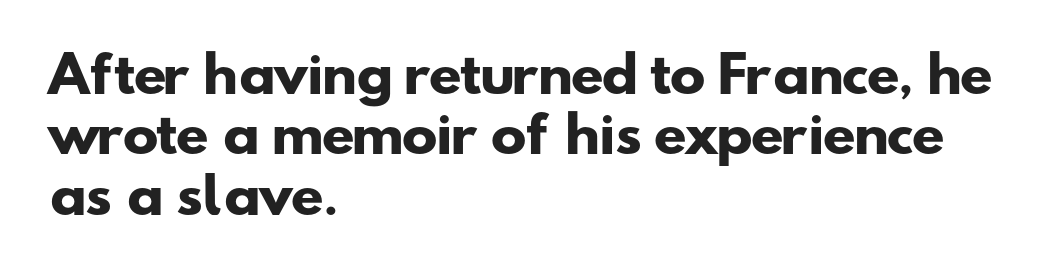
The strip under each line holds only bare page. Emphasis by weight is at full strength: bold. Here the designer chose a conventional face with non-uniform glyph widths. You could call the tracking neutral — neither tight nor loose. Left-aligned paragraph, ragged on the right.
